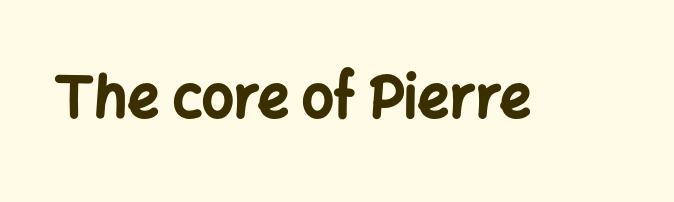
{"serif": "no", "italic": "no", "bold": "yes", "weight": "bold", "width": "normal", "stroke_contrast": "low", "x_height": "medium", "monospaced": "no", "underline": "no", "letter_spacing": "normal", "letter_spacing_em": 0.0, "glyph_px": 56}
